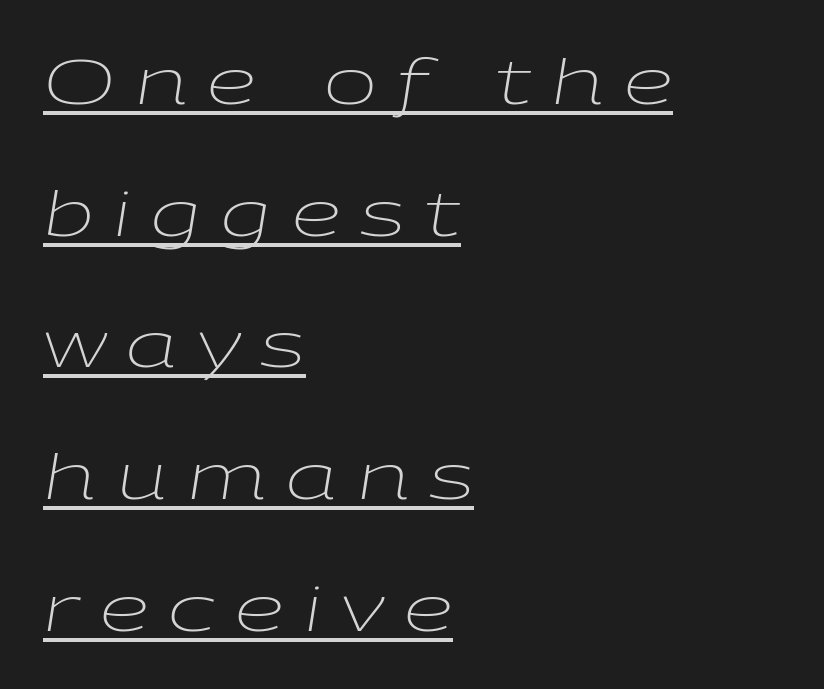
The image shows 63 px light, wide type, italic (leaning right); set left-aligned, loose line spacing (2.09x), unusually wide letter spacing (+0.32 em), underlined; low stroke contrast and a medium x-height.
